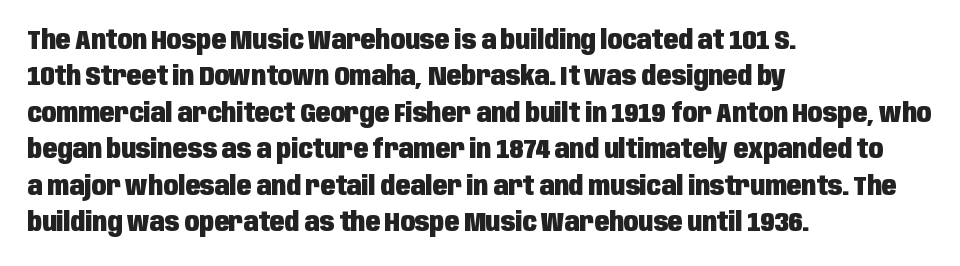
The image shows 27 px bold type, upright; set left-aligned, normal line spacing (1.35x), normal letter spacing, not underlined.
